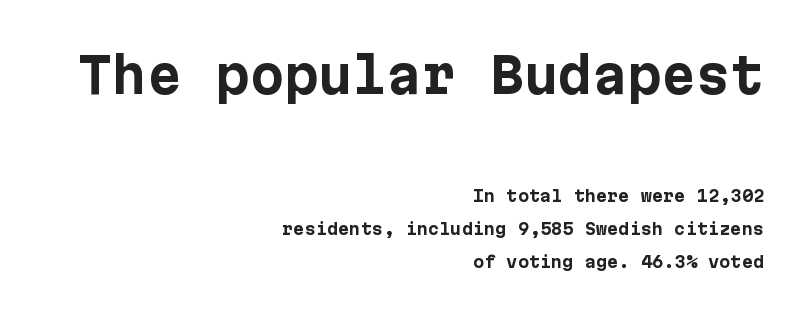
Q: Is the text bold? A: Yes.
Q: Is the text italic (slanted)? A: No, it is upright.
Q: Is the typeface a serif or a sans-serif typeface? A: Sans-serif.
Q: Is the text underlined? A: No.
Q: How is the paragraph aligned? A: Right-aligned.
Q: Is the spacing between letters normal or unusually wide? A: Normal.
Q: Is the spacing between lines tight, normal or loose? A: Loose.
Q: Which block of text is set in a larger size, the first (top) or the second (bottom)? A: The first (top) one.
Q: Width (condensed, normal, or wide)? A: Normal.
Q: Stroke contrast? A: Low.
Q: x-height? A: Medium.
